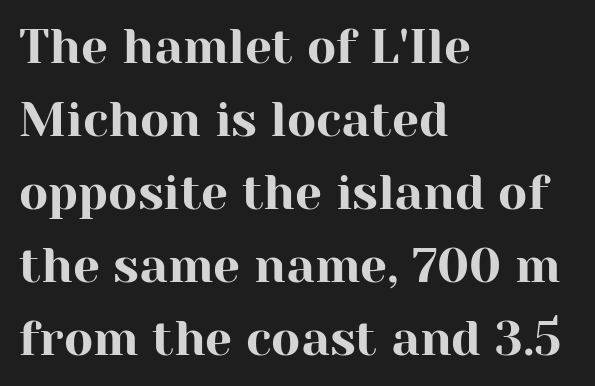
{"serif": "yes", "italic": "no", "width": "normal", "stroke_contrast": "high", "x_height": "medium", "monospaced": "no", "underline": "no", "align": "left", "line_spacing": "normal", "line_spacing_ratio": 1.52, "letter_spacing": "normal", "letter_spacing_em": 0.0, "glyph_px": 48}
